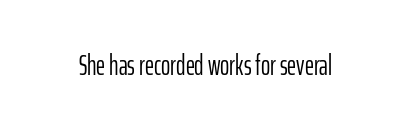
Q: Is the text bold? A: No.
Q: Is the text italic (slanted)? A: No, it is upright.
Q: Is the typeface a serif or a sans-serif typeface? A: Sans-serif.
Q: Is the text underlined? A: No.
Q: Is the spacing between letters normal or unusually wide? A: Normal.
Q: Width (condensed, normal, or wide)? A: Condensed.
Q: Stroke contrast? A: Low.
Q: x-height? A: Medium.
Q: Monospaced? A: No.
